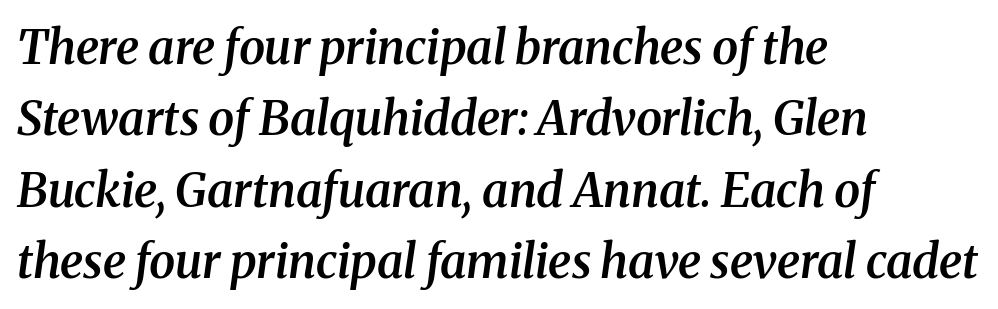
A typesetter would mark this as italic. Strokes here are thickened, but only to semibold level. The designer left line spacing at the default. Decoration check: the copy has no underline. Stroke terminals: seriffed. Layout note: lines flush left.
